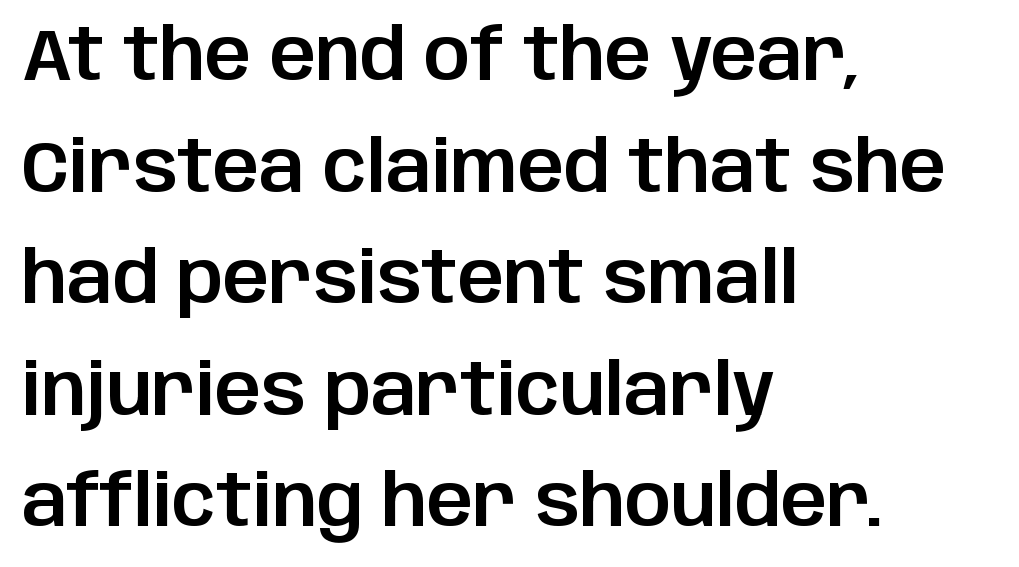
A typesetter would call this leading conventional body-copy spacing. The compositor pushed each line to the left boundary. Only glyphs here, with clear space below each row. The type family on display is of the sans-serif kind. The passage shown is typed in a proportional face where columns would drift.
